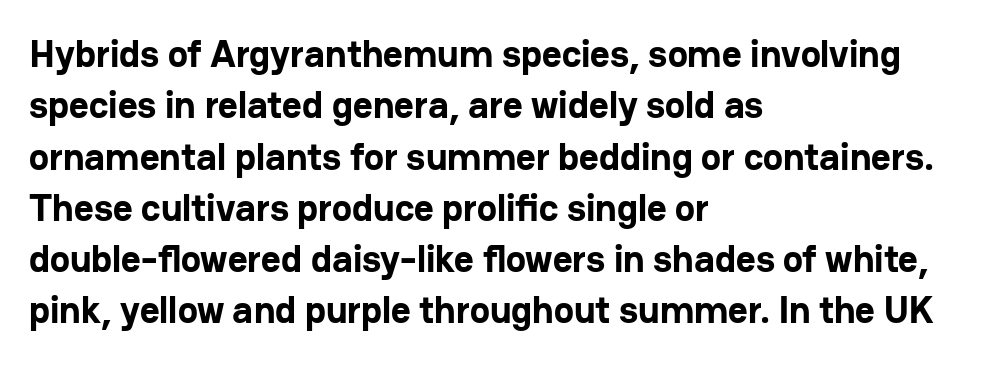
Q: Is the text bold? A: Yes.
Q: Is the text italic (slanted)? A: No, it is upright.
Q: Is the typeface a serif or a sans-serif typeface? A: Sans-serif.
Q: Is the text underlined? A: No.
Q: How is the paragraph aligned? A: Left-aligned.
Q: Is the spacing between letters normal or unusually wide? A: Normal.
Q: Is the spacing between lines tight, normal or loose? A: Normal.
Q: Width (condensed, normal, or wide)? A: Normal.
Q: Stroke contrast? A: Low.
Q: x-height? A: Medium.
Q: Monospaced? A: No.
